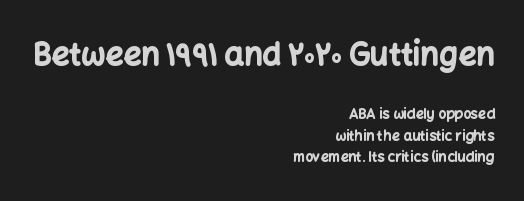
Q: Is the text bold? A: Yes.
Q: Is the text italic (slanted)? A: No, it is upright.
Q: Is the typeface a serif or a sans-serif typeface? A: Sans-serif.
Q: Is the text underlined? A: No.
Q: How is the paragraph aligned? A: Right-aligned.
Q: Is the spacing between letters normal or unusually wide? A: Normal.
Q: Is the spacing between lines tight, normal or loose? A: Normal.
Q: Which block of text is set in a larger size, the first (top) or the second (bottom)? A: The first (top) one.
Q: Width (condensed, normal, or wide)? A: Normal.
Q: Stroke contrast? A: Low.
Q: x-height? A: Medium.
Q: Monospaced? A: No.
